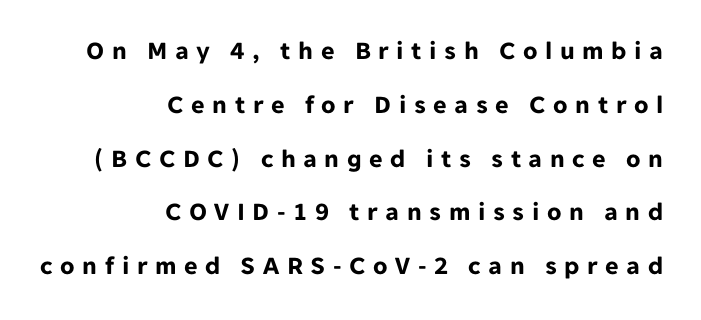
{"italic": "no", "bold": "yes", "underline": "no", "align": "right", "line_spacing": "loose", "line_spacing_ratio": 2.07, "letter_spacing": "wide", "letter_spacing_em": 0.29, "glyph_px": 26}
